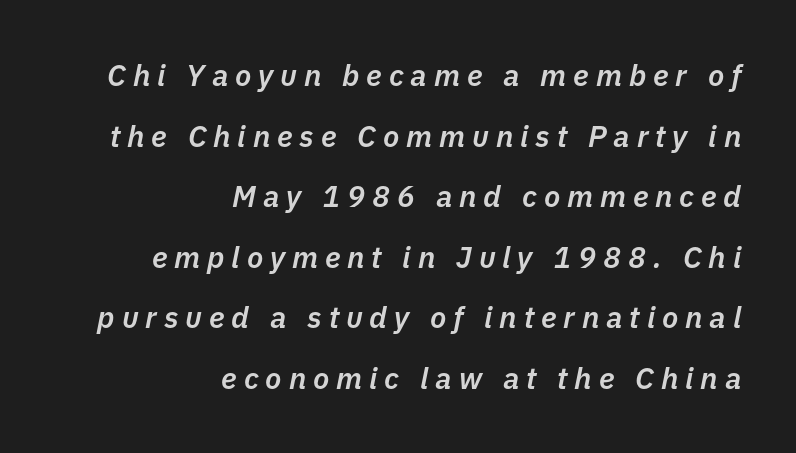
{"italic": "yes", "lean": "right", "slant_degrees": 11, "bold": "semi", "weight": "semibold", "width": "normal", "stroke_contrast": "low", "x_height": "medium", "monospaced": "no", "underline": "no", "align": "right", "line_spacing": "loose", "line_spacing_ratio": 2.02, "letter_spacing": "wide", "letter_spacing_em": 0.23, "glyph_px": 30}
